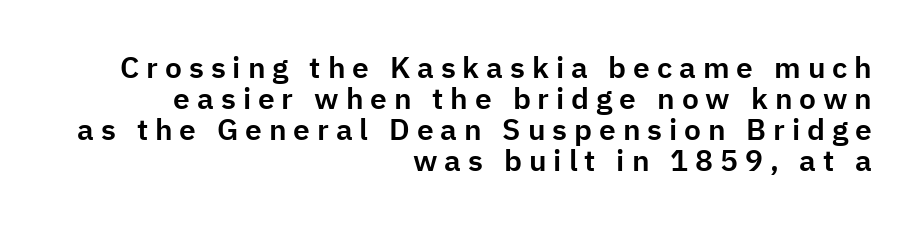
{"serif": "no", "italic": "no", "width": "normal", "stroke_contrast": "low", "x_height": "medium", "monospaced": "no", "underline": "no", "align": "right", "line_spacing": "tight", "line_spacing_ratio": 1.03, "letter_spacing": "wide", "letter_spacing_em": 0.23, "glyph_px": 30}
